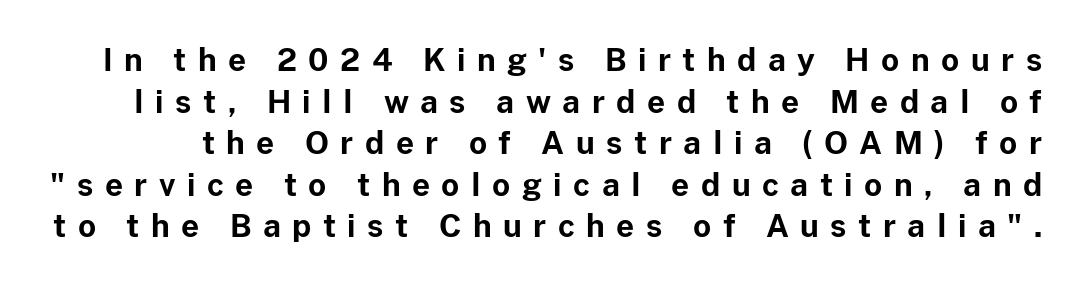
Nobody drew a line under any word here. The typeface chosen for these lines omits serifs. This sample has the flowing, uneven cadence of proportional lettering. Notice how descenders clear the ascenders below comfortably — that's standard leading. Inter-character spacing is expanded well beyond the font's built-in metrics. In terms of weight, the rendering is a true, heavy bold.
